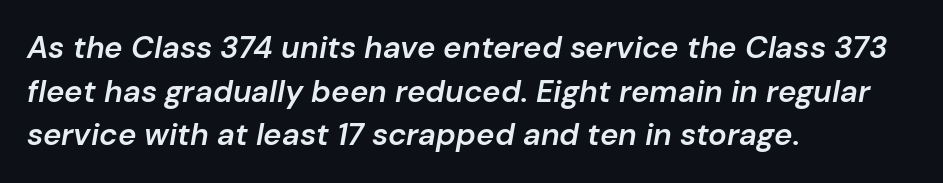
Q: Is the text bold? A: Semi-bold.
Q: Is the text italic (slanted)? A: Yes, it leans right by about 10 degrees.
Q: Is the text underlined? A: No.
Q: How is the paragraph aligned? A: Left-aligned.
Q: Is the spacing between letters normal or unusually wide? A: Normal.
Q: Is the spacing between lines tight, normal or loose? A: Normal.
Q: Width (condensed, normal, or wide)? A: Normal.
Q: Stroke contrast? A: Low.
Q: x-height? A: Medium.
Q: Monospaced? A: No.
